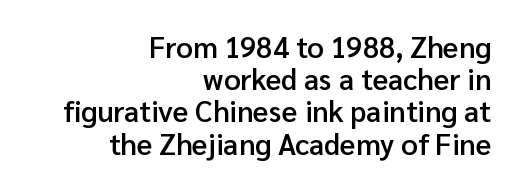
{"serif": "no", "italic": "no", "bold": "semi", "weight": "semibold", "width": "normal", "stroke_contrast": "low", "x_height": "medium", "monospaced": "no", "underline": "no", "align": "right", "line_spacing": "tight", "line_spacing_ratio": 1.11, "letter_spacing": "normal", "letter_spacing_em": 0.0, "glyph_px": 29}
